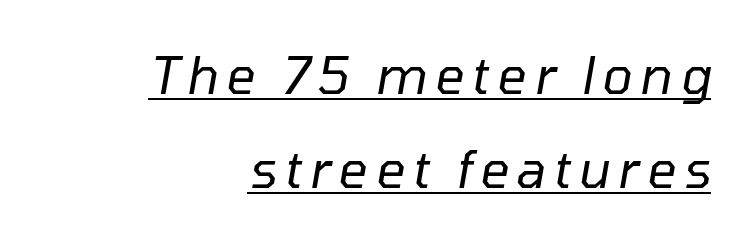
The image shows 51 px regular-weight type, italic (leaning right); set right-aligned, line spacing 1.85x, underlined; low stroke contrast and a medium x-height.
